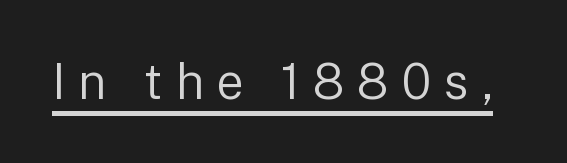
Q: Is the text bold? A: No.
Q: Is the text italic (slanted)? A: No, it is upright.
Q: Is the typeface a serif or a sans-serif typeface? A: Sans-serif.
Q: Is the text underlined? A: Yes.
Q: Is the spacing between letters normal or unusually wide? A: Unusually wide.
Q: Width (condensed, normal, or wide)? A: Normal.
Q: Stroke contrast? A: Low.
Q: x-height? A: Medium.
Q: Monospaced? A: No.
